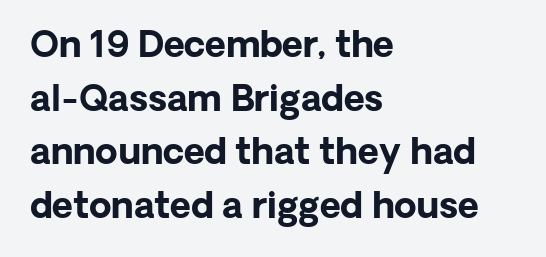
The image shows 36 px bold sans-serif type, upright; set left-aligned, normal line spacing (1.49x), normal letter spacing, not underlined; low stroke contrast and a medium x-height.
